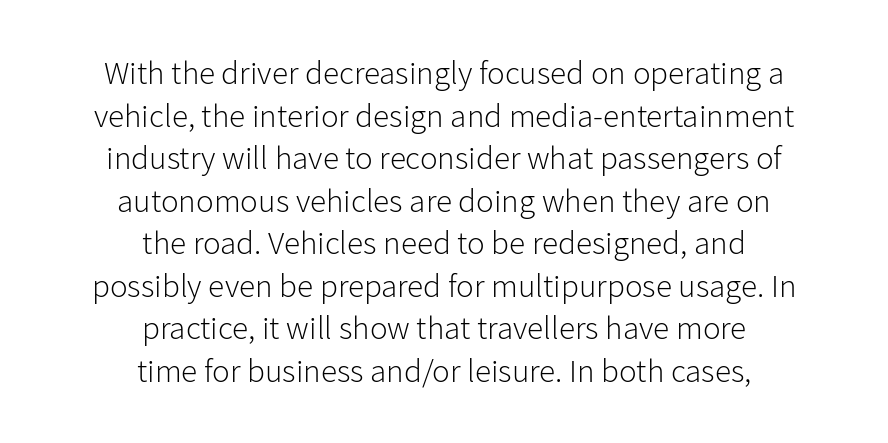
Is the block centered? Yes — each line is placed symmetrically about the middle. Posture: straight, roman, zero tilt. Serifs: no, the terminals of the letterforms are clean. Is this a fixed-width face? No — the glyphs have proportional, varying widths. Counters stay open thanks to moderate or lighter strokes.
